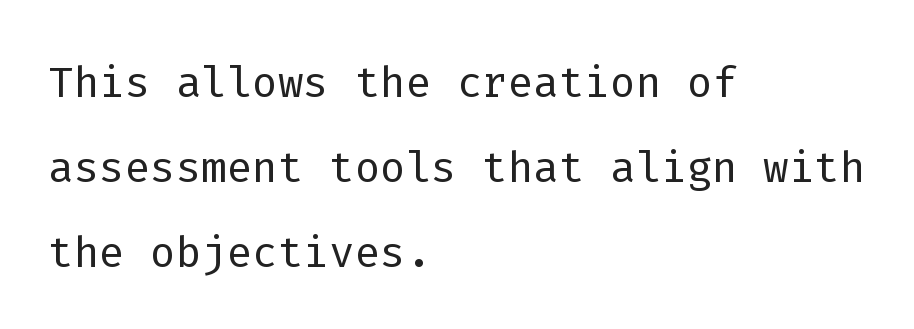
{"serif": "no", "italic": "no", "bold": "no", "weight": "light", "width": "normal", "stroke_contrast": "low", "x_height": "medium", "monospaced": "yes", "underline": "no", "align": "left", "line_spacing": "normal", "line_spacing_ratio": 1.42, "letter_spacing": "normal", "letter_spacing_em": 0.0, "glyph_px": 60}
